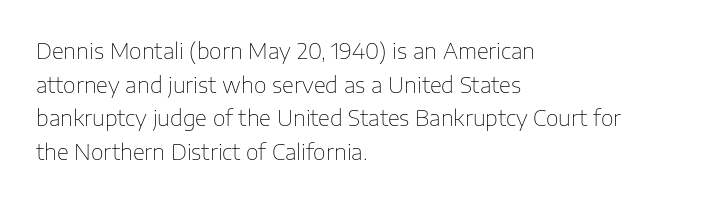
Unbolded letterforms with no extra heft. The letterforms sit shoulder to shoulder at normal distance. Line spacing here is normal. Glance below the letters and you will spot only blank space. Visually the block forms a straight wall on the left and a jagged coastline on the right.
